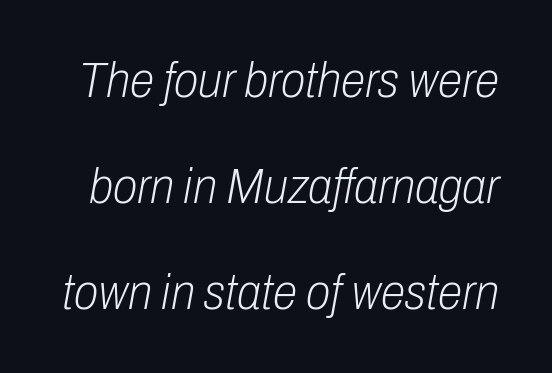
Students, observe: this is what heavily led, spacious text looks like. No extra tracking has been applied to these lines. The letters look calm and open, with moderate or lighter stems. Do the characters align in a grid? No, the font is proportional.
